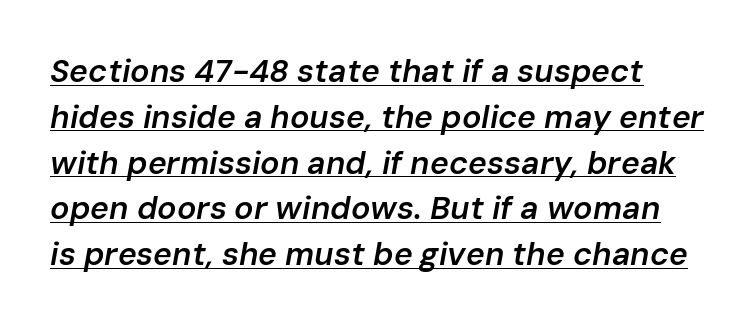
{"italic": "yes", "lean": "right", "slant_degrees": 10, "bold": "semi", "weight": "semibold", "width": "normal", "stroke_contrast": "low", "x_height": "medium", "monospaced": "no", "underline": "yes", "line_spacing": "normal", "line_spacing_ratio": 1.43, "letter_spacing": "normal", "letter_spacing_em": 0.0, "glyph_px": 32}
